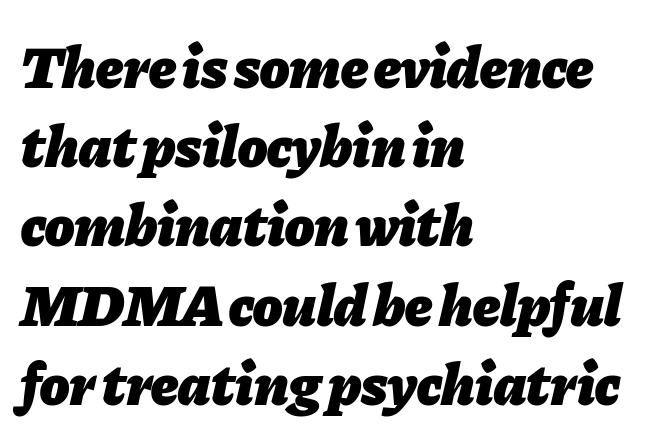
Q: Is the text bold? A: Yes.
Q: Is the text italic (slanted)? A: Yes, it leans right by about 11 degrees.
Q: Is the text underlined? A: No.
Q: How is the paragraph aligned? A: Left-aligned.
Q: Is the spacing between letters normal or unusually wide? A: Normal.
Q: Is the spacing between lines tight, normal or loose? A: Normal.
Q: Width (condensed, normal, or wide)? A: Normal.
Q: Stroke contrast? A: Low.
Q: x-height? A: Medium.
Q: Monospaced? A: No.
